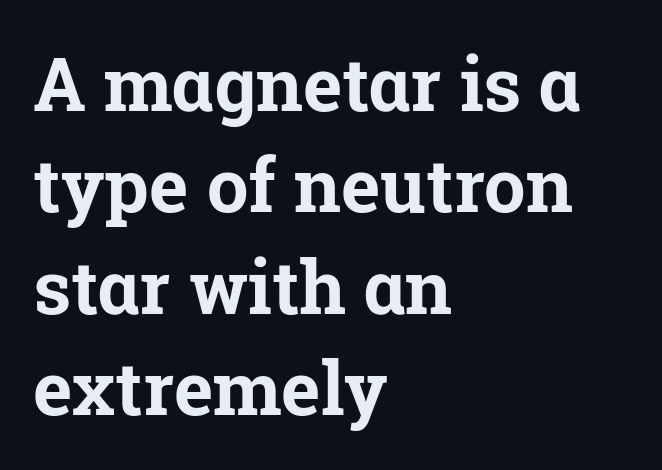
The image shows 74 px bold serif type, upright; set left-aligned, normal line spacing (1.37x), normal letter spacing, not underlined; low stroke contrast and a medium x-height.
